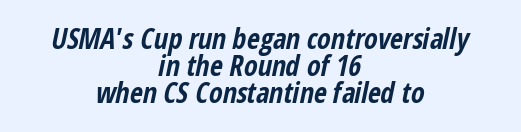
{"italic": "yes", "lean": "right", "slant_degrees": 12, "bold": "yes", "weight": "bold", "width": "condensed", "stroke_contrast": "low", "x_height": "medium", "monospaced": "no", "underline": "no", "align": "center", "line_spacing": "tight", "line_spacing_ratio": 0.97, "letter_spacing": "normal", "letter_spacing_em": 0.0, "glyph_px": 28}
